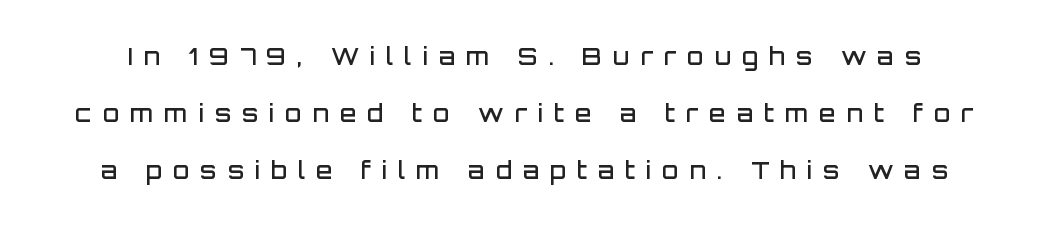
{"italic": "no", "bold": "semi", "underline": "no", "line_spacing": "loose", "line_spacing_ratio": 2.38, "letter_spacing": "wide", "letter_spacing_em": 0.45, "glyph_px": 24}
